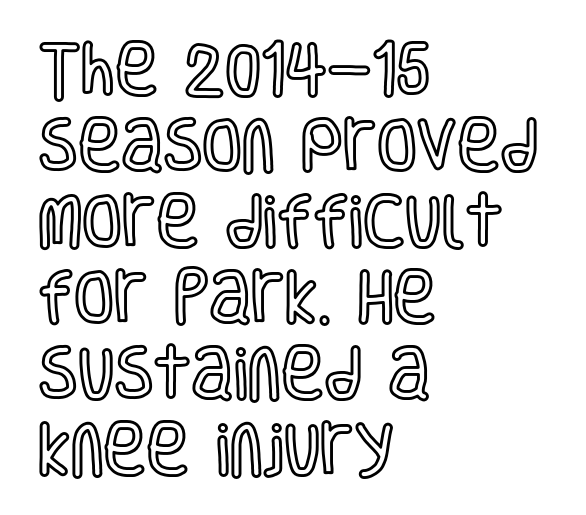
The image shows 58 px condensed type, upright; set left-aligned, normal line spacing (1.31x), normal letter spacing, not underlined; a large x-height.
